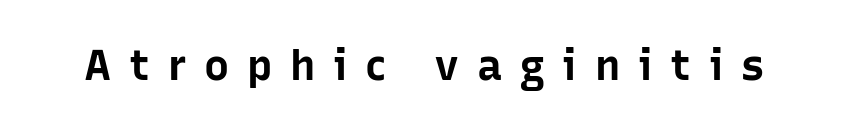
Q: Is the text bold? A: Yes.
Q: Is the text italic (slanted)? A: No, it is upright.
Q: Is the typeface a serif or a sans-serif typeface? A: Sans-serif.
Q: Is the text underlined? A: No.
Q: Is the spacing between letters normal or unusually wide? A: Unusually wide.
Q: Width (condensed, normal, or wide)? A: Normal.
Q: Stroke contrast? A: Low.
Q: x-height? A: Medium.
Q: Monospaced? A: No.
